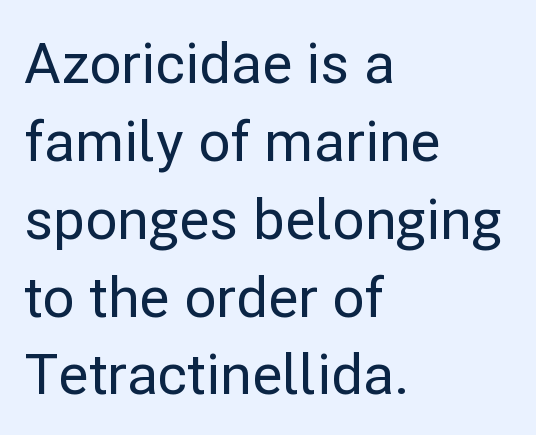
Honestly, the row spacing looks completely unremarkable. This sample uses a sans-serif face. Every stem runs plumb, perpendicular to the baseline. Looks like regular typesetting: each glyph gets only the width it needs. The space directly below the letters is spotless. The passage is arranged the way most books set body copy — flush left.
